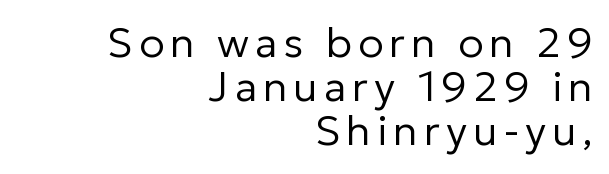
Horizontally, the lines are justified to the trailing edge only. Quick note: underline off. Each letter's strokes conclude bluntly, with no projecting serifs. Cramped leading.
